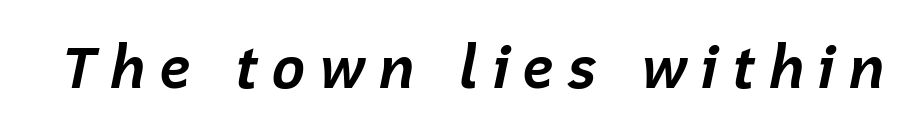
{"italic": "yes", "lean": "right", "slant_degrees": 12, "bold": "yes", "weight": "bold", "width": "normal", "stroke_contrast": "low", "x_height": "medium", "monospaced": "no", "underline": "no", "letter_spacing": "wide", "letter_spacing_em": 0.21, "glyph_px": 58}
